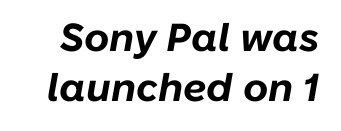
Q: Is the text bold? A: Yes.
Q: Is the text italic (slanted)? A: Yes, it leans right by about 10 degrees.
Q: Is the text underlined? A: No.
Q: Is the spacing between letters normal or unusually wide? A: Normal.
Q: Is the spacing between lines tight, normal or loose? A: Normal.
Q: Width (condensed, normal, or wide)? A: Normal.
Q: Stroke contrast? A: Low.
Q: x-height? A: Medium.
Q: Monospaced? A: No.
